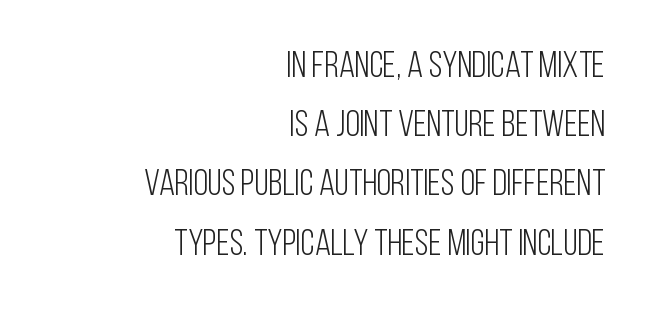
Q: Is the text bold? A: No.
Q: Is the text italic (slanted)? A: No, it is upright.
Q: Is the typeface a serif or a sans-serif typeface? A: Sans-serif.
Q: Is the text underlined? A: No.
Q: How is the paragraph aligned? A: Right-aligned.
Q: Is the spacing between letters normal or unusually wide? A: Normal.
Q: Is the spacing between lines tight, normal or loose? A: Normal.
Q: Width (condensed, normal, or wide)? A: Condensed.
Q: Stroke contrast? A: Low.
Q: x-height? A: Large.
Q: Monospaced? A: No.
